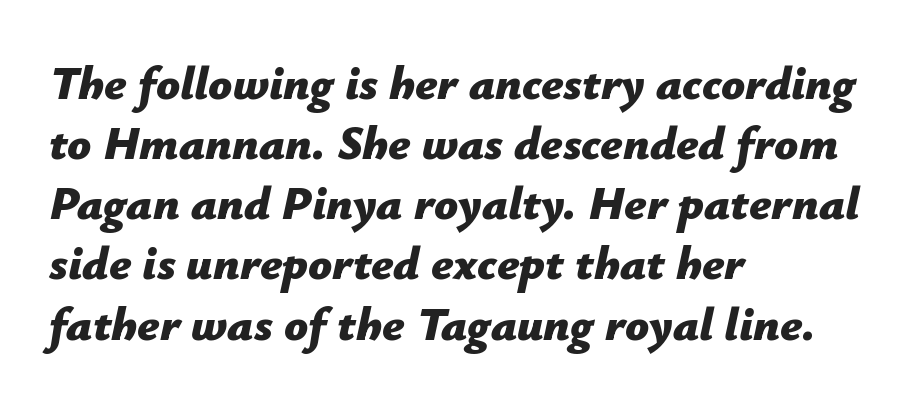
Q: Is the text bold? A: Yes.
Q: Is the text italic (slanted)? A: Yes, it leans right by about 12 degrees.
Q: Is the text underlined? A: No.
Q: How is the paragraph aligned? A: Left-aligned.
Q: Is the spacing between letters normal or unusually wide? A: Normal.
Q: Is the spacing between lines tight, normal or loose? A: Normal.
Q: Width (condensed, normal, or wide)? A: Normal.
Q: Stroke contrast? A: Low.
Q: x-height? A: Medium.
Q: Monospaced? A: No.
